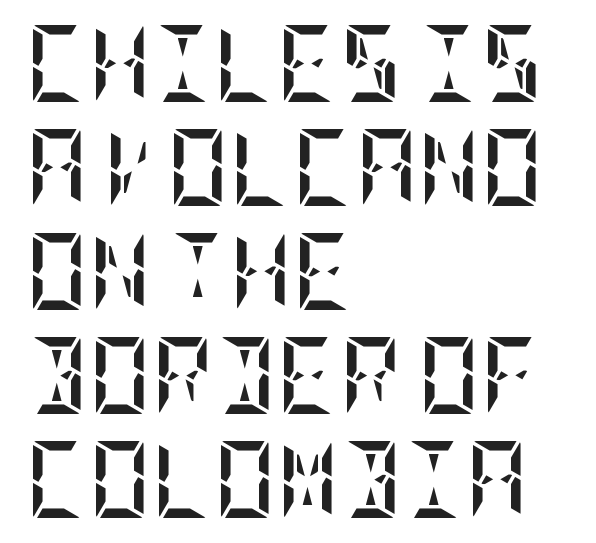
Strong, thick strokes mark this as bold type. In terms of leading, this rendering sits right in the middle. How are the letters spaced? Ordinarily, with no added tracking. Casual observation: everything's shoved over to the left.
